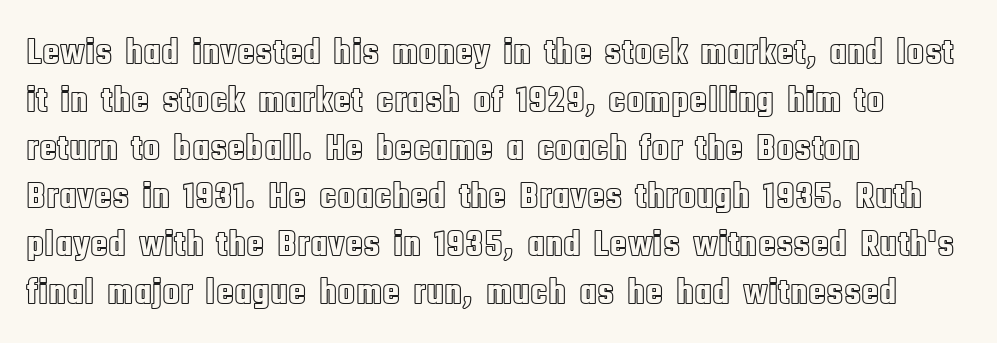
{"italic": "no", "width": "condensed", "x_height": "large", "monospaced": "no", "underline": "no", "align": "left", "line_spacing": "normal", "line_spacing_ratio": 1.3, "letter_spacing": "normal", "letter_spacing_em": 0.0, "glyph_px": 37}
